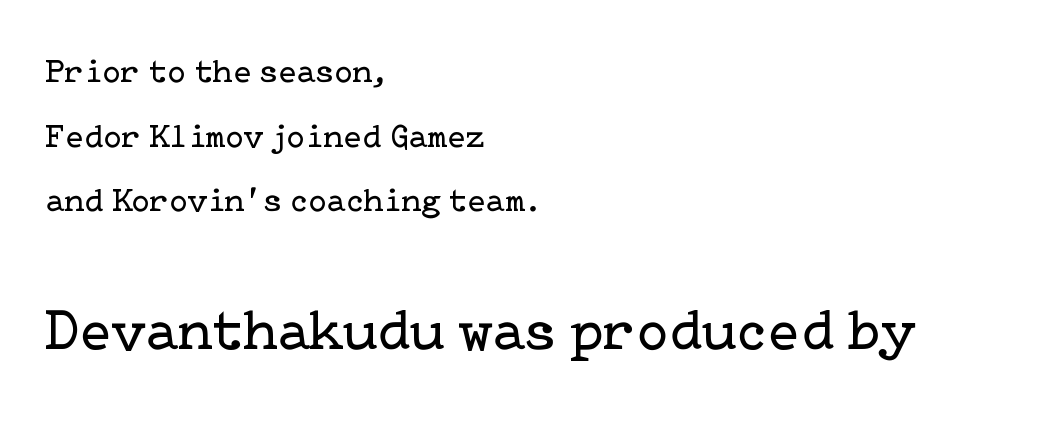
Notice how the stems are strictly vertical — no italics here. The letterforms sit at book weight or below. The ragged edge is on the right, which tells us the setting is flush left. The passage shown is not underscored anywhere.
